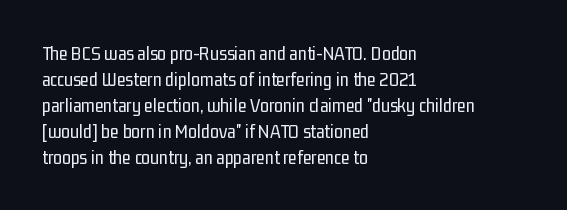
Q: Is the text bold? A: No.
Q: Is the text italic (slanted)? A: No, it is upright.
Q: Is the text underlined? A: No.
Q: How is the paragraph aligned? A: Left-aligned.
Q: Is the spacing between letters normal or unusually wide? A: Normal.
Q: Is the spacing between lines tight, normal or loose? A: Normal.
